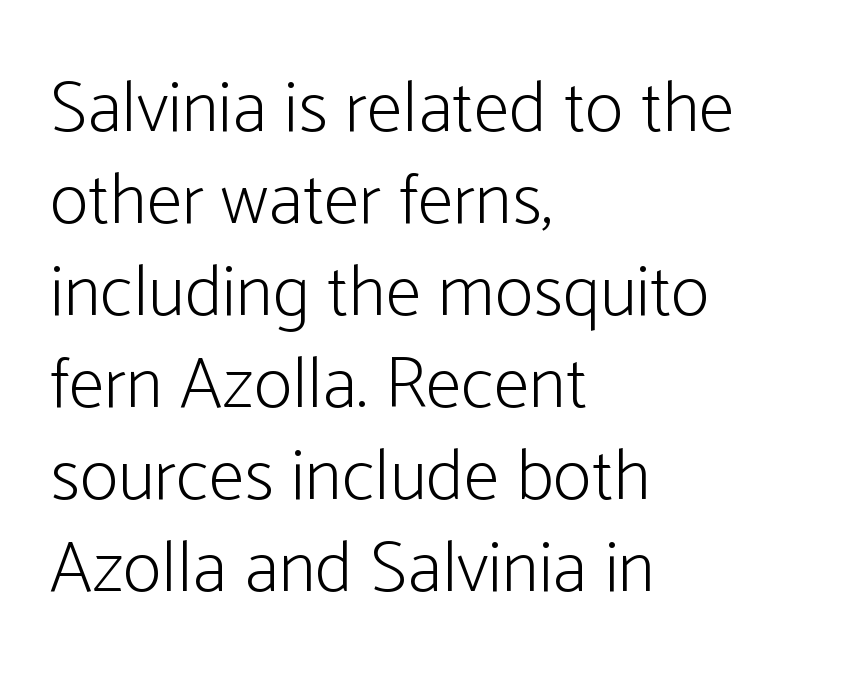
The image shows 73 px light, condensed sans-serif type, upright; set left-aligned, normal line spacing (1.26x), normal letter spacing, not underlined; low stroke contrast and a medium x-height.
